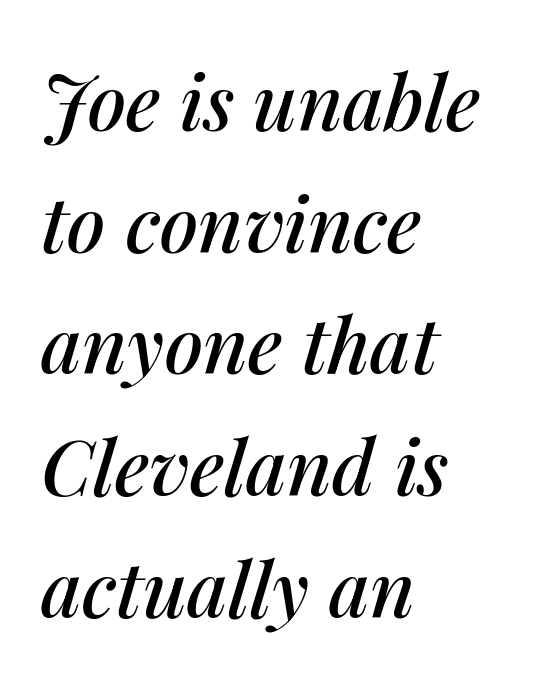
Q: Is the text italic (slanted)? A: Yes, it leans right by about 14 degrees.
Q: Is the text underlined? A: No.
Q: How is the paragraph aligned? A: Left-aligned.
Q: Is the spacing between letters normal or unusually wide? A: Normal.
Q: Is the spacing between lines tight, normal or loose? A: Normal.
Q: Width (condensed, normal, or wide)? A: Normal.
Q: Stroke contrast? A: Medium.
Q: x-height? A: Medium.
Q: Monospaced? A: No.
